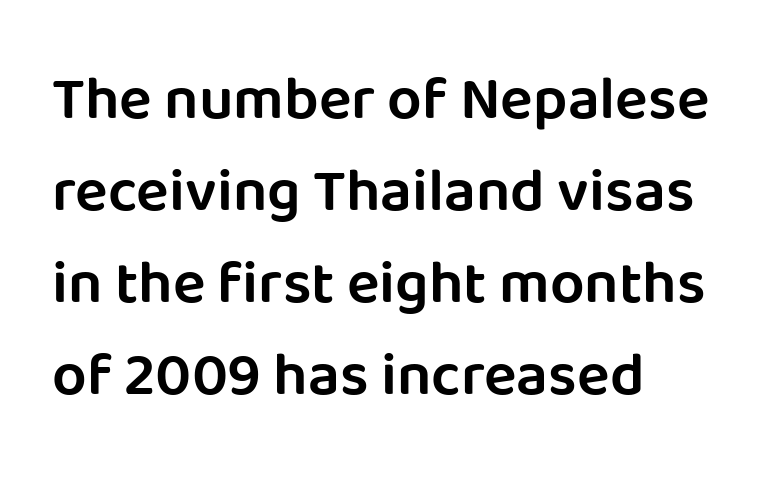
{"serif": "no", "italic": "no", "bold": "semi", "weight": "semibold", "width": "normal", "stroke_contrast": "low", "x_height": "large", "monospaced": "no", "underline": "no", "align": "left", "line_spacing": "normal", "line_spacing_ratio": 1.51, "letter_spacing": "normal", "letter_spacing_em": 0.0, "glyph_px": 61}
